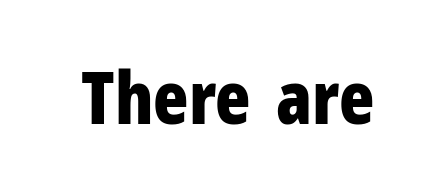
Q: Is the text bold? A: Yes.
Q: Is the text italic (slanted)? A: No, it is upright.
Q: Is the typeface a serif or a sans-serif typeface? A: Sans-serif.
Q: Is the text underlined? A: No.
Q: Is the spacing between letters normal or unusually wide? A: Normal.
Q: Width (condensed, normal, or wide)? A: Condensed.
Q: Stroke contrast? A: Low.
Q: x-height? A: Medium.
Q: Monospaced? A: No.
